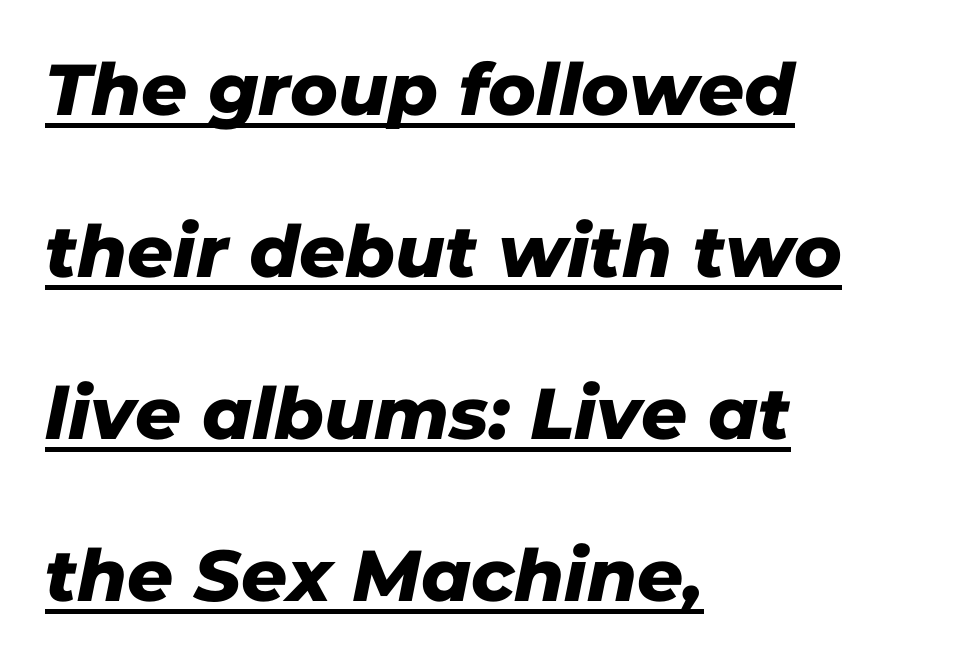
{"serif": "no", "width": "normal", "stroke_contrast": "low", "x_height": "medium", "monospaced": "no", "underline": "yes", "align": "left", "line_spacing": "loose", "line_spacing_ratio": 2.25, "letter_spacing": "normal", "letter_spacing_em": 0.0, "glyph_px": 72}
